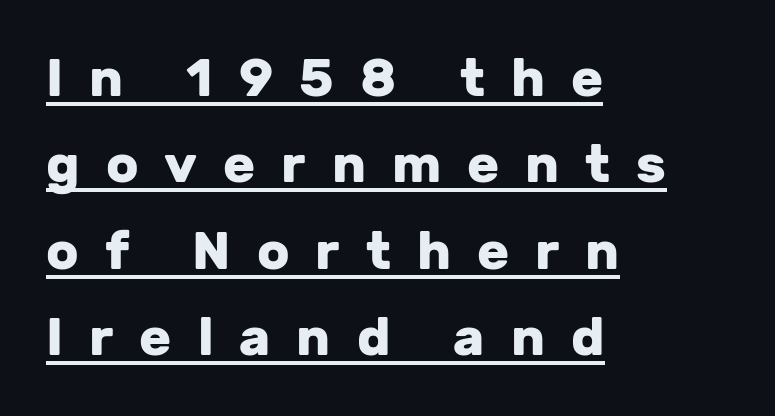
{"serif": "no", "italic": "no", "bold": "yes", "weight": "heavy", "width": "normal", "stroke_contrast": "low", "x_height": "medium", "monospaced": "no", "underline": "yes", "align": "left", "line_spacing": "normal", "line_spacing_ratio": 1.63, "letter_spacing": "wide", "letter_spacing_em": 0.49, "glyph_px": 53}
